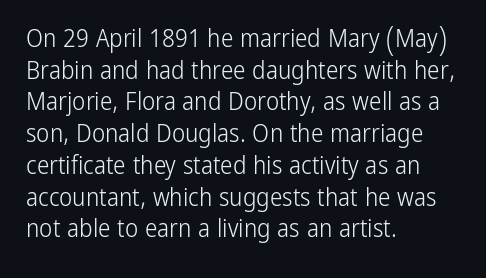
The image shows 25 px text type, upright; set left-aligned, normal line spacing (1.27x), normal letter spacing, not underlined.
